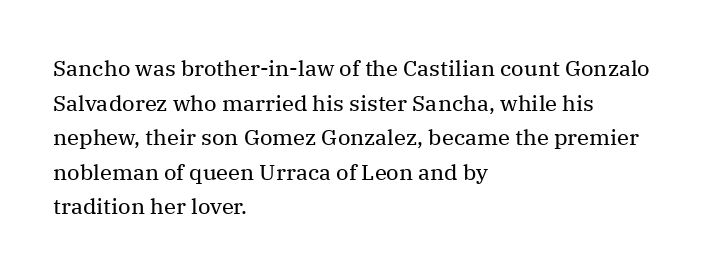
Q: Is the text bold? A: No.
Q: Is the text italic (slanted)? A: No, it is upright.
Q: Is the text underlined? A: No.
Q: How is the paragraph aligned? A: Left-aligned.
Q: Is the spacing between letters normal or unusually wide? A: Normal.
Q: Is the spacing between lines tight, normal or loose? A: Normal.
